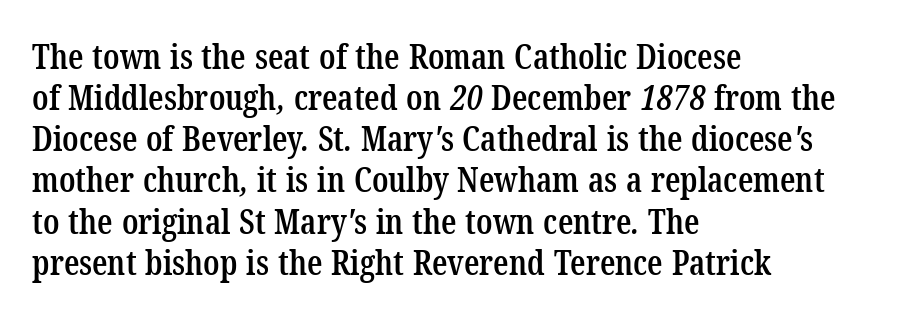
The image shows 34 px semibold, condensed serif type; set left-aligned, line spacing 1.21x, normal letter spacing, not underlined; low stroke contrast and a medium x-height.
